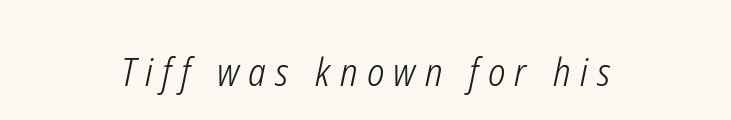
The weight would be labelled regular, book, light, or lighter still. The letters are slanted; this is an italic face. You could not count columns in this text — the font is proportionally spaced. In terms of letterspacing, this is a distinctly airy, spread setting. Underlining? Definitely not there.
